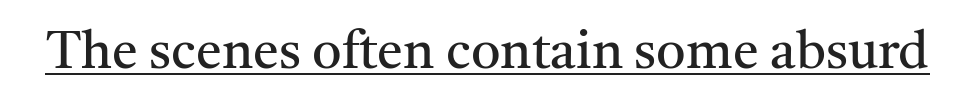
Q: Is the text bold? A: No.
Q: Is the text italic (slanted)? A: No, it is upright.
Q: Is the typeface a serif or a sans-serif typeface? A: Serif.
Q: Is the text underlined? A: Yes.
Q: Is the spacing between letters normal or unusually wide? A: Normal.
Q: Width (condensed, normal, or wide)? A: Normal.
Q: Stroke contrast? A: Medium.
Q: x-height? A: Medium.
Q: Monospaced? A: No.
